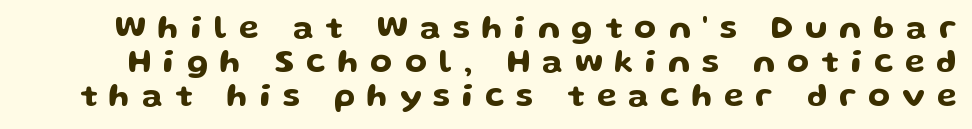
Q: Is the text italic (slanted)? A: No, it is upright.
Q: Is the typeface a serif or a sans-serif typeface? A: Sans-serif.
Q: Is the text underlined? A: No.
Q: Is the spacing between letters normal or unusually wide? A: Unusually wide.
Q: Is the spacing between lines tight, normal or loose? A: Tight.
Q: Width (condensed, normal, or wide)? A: Wide.
Q: Stroke contrast? A: Low.
Q: x-height? A: Medium.
Q: Monospaced? A: No.
